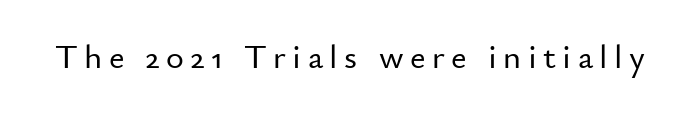
{"serif": "no", "italic": "no", "width": "normal", "stroke_contrast": "low", "x_height": "small", "monospaced": "no", "underline": "no", "glyph_px": 34}
